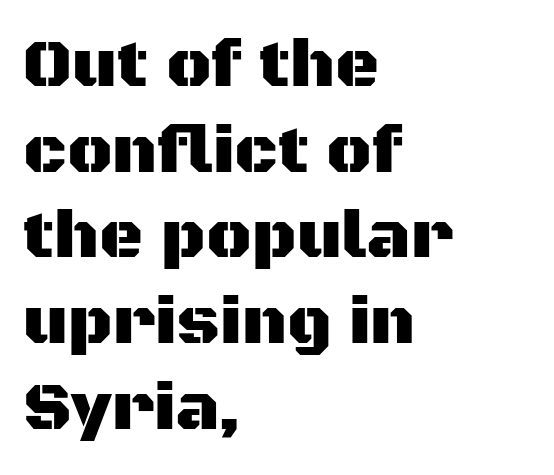
The image shows 68 px sans-serif type, upright; set left-aligned, normal line spacing (1.26x), normal letter spacing, not underlined; medium stroke contrast and a large x-height.
